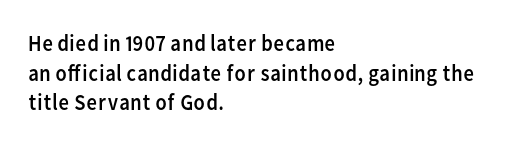
Q: Is the text bold? A: No.
Q: Is the text italic (slanted)? A: No, it is upright.
Q: Is the text underlined? A: No.
Q: How is the paragraph aligned? A: Left-aligned.
Q: Is the spacing between letters normal or unusually wide? A: Normal.
Q: Is the spacing between lines tight, normal or loose? A: Normal.
